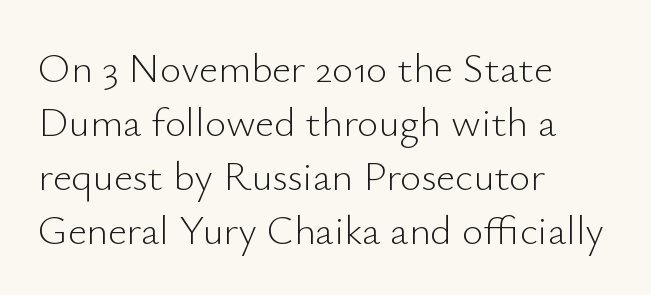
Q: Is the text bold? A: No.
Q: Is the text italic (slanted)? A: No, it is upright.
Q: Is the typeface a serif or a sans-serif typeface? A: Sans-serif.
Q: Is the text underlined? A: No.
Q: How is the paragraph aligned? A: Left-aligned.
Q: Is the spacing between letters normal or unusually wide? A: Normal.
Q: Is the spacing between lines tight, normal or loose? A: Normal.
Q: Width (condensed, normal, or wide)? A: Normal.
Q: Stroke contrast? A: Low.
Q: x-height? A: Small.
Q: Monospaced? A: No.
